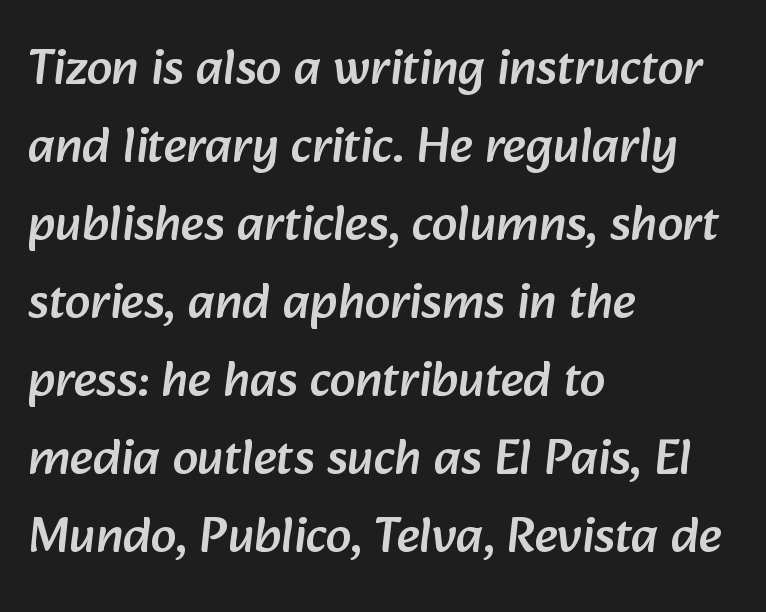
{"serif": "no", "width": "normal", "stroke_contrast": "low", "x_height": "medium", "monospaced": "no", "underline": "no", "align": "left", "line_spacing": "normal", "line_spacing_ratio": 1.53, "letter_spacing": "normal", "letter_spacing_em": 0.0, "glyph_px": 51}
